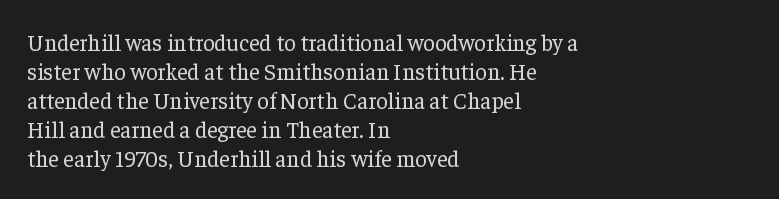
Q: Is the text bold? A: No.
Q: Is the text italic (slanted)? A: No, it is upright.
Q: Is the text underlined? A: No.
Q: How is the paragraph aligned? A: Left-aligned.
Q: Is the spacing between letters normal or unusually wide? A: Normal.
Q: Is the spacing between lines tight, normal or loose? A: Normal.
